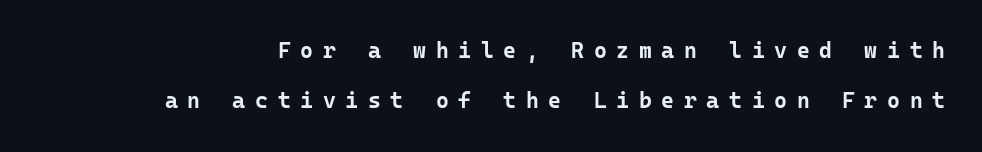
The image shows 22 px bold type, upright; set loose line spacing (2.29x), unusually wide letter spacing (+0.44 em), not underlined.
